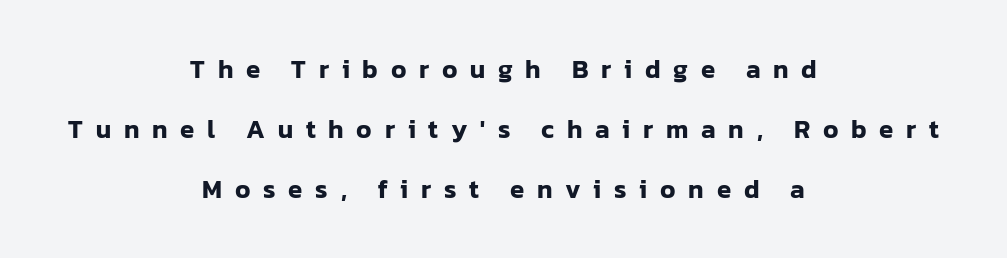
{"italic": "no", "underline": "no", "align": "center", "line_spacing": "loose", "line_spacing_ratio": 2.3, "letter_spacing": "wide", "letter_spacing_em": 0.49, "glyph_px": 26}
